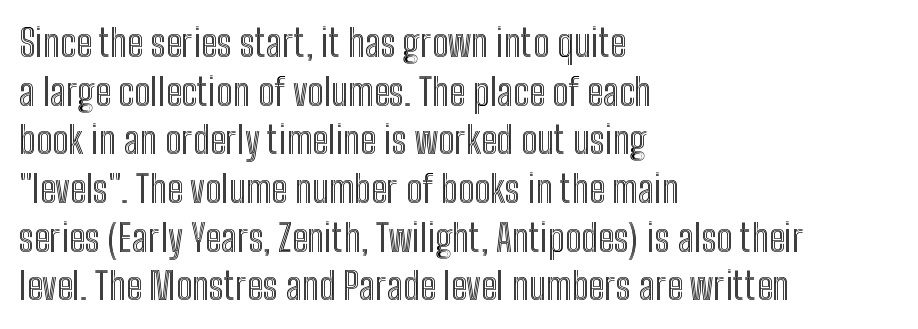
The image shows 38 px condensed type, upright; set left-aligned, normal line spacing (1.28x), normal letter spacing, not underlined; a medium x-height.
